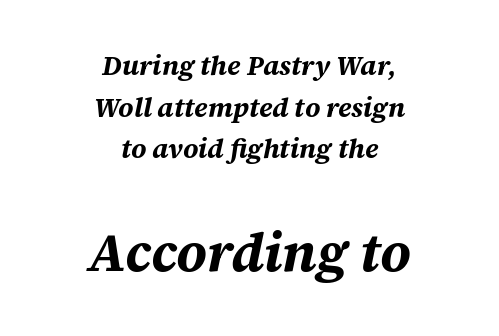
Q: Is the text bold? A: Yes.
Q: Is the text italic (slanted)? A: Yes, it leans right by about 12 degrees.
Q: Is the text underlined? A: No.
Q: How is the paragraph aligned? A: Centered.
Q: Is the spacing between letters normal or unusually wide? A: Normal.
Q: Is the spacing between lines tight, normal or loose? A: Normal.
Q: Which block of text is set in a larger size, the first (top) or the second (bottom)? A: The second (bottom) one.
Q: Width (condensed, normal, or wide)? A: Normal.
Q: Stroke contrast? A: Medium.
Q: x-height? A: Large.
Q: Monospaced? A: No.
